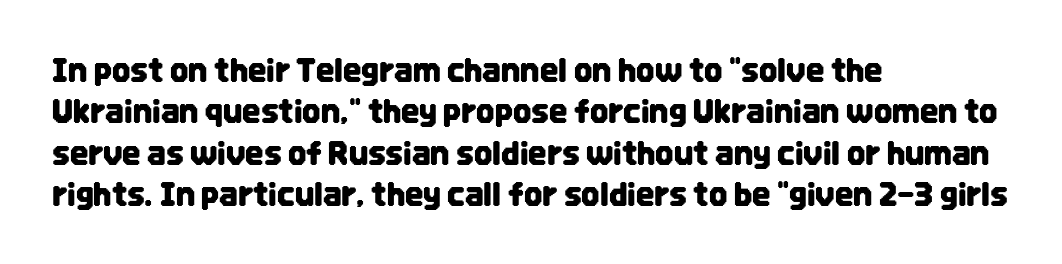
Q: Is the text italic (slanted)? A: No, it is upright.
Q: Is the typeface a serif or a sans-serif typeface? A: Sans-serif.
Q: Is the text underlined? A: No.
Q: How is the paragraph aligned? A: Left-aligned.
Q: Is the spacing between letters normal or unusually wide? A: Normal.
Q: Is the spacing between lines tight, normal or loose? A: Normal.
Q: Width (condensed, normal, or wide)? A: Condensed.
Q: Stroke contrast? A: Low.
Q: x-height? A: Large.
Q: Monospaced? A: No.
